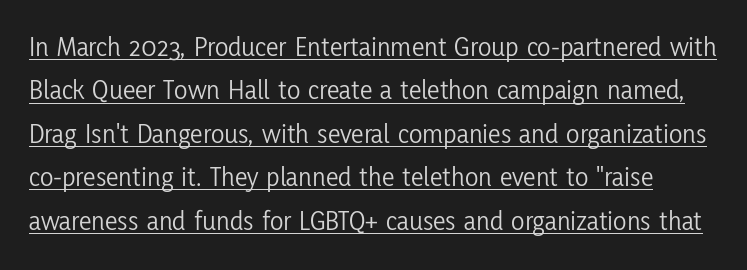
{"serif": "no", "italic": "no", "bold": "no", "weight": "light", "width": "condensed", "stroke_contrast": "low", "x_height": "medium", "monospaced": "no", "underline": "yes", "line_spacing": "normal", "line_spacing_ratio": 1.55, "letter_spacing": "normal", "letter_spacing_em": 0.0, "glyph_px": 28}
